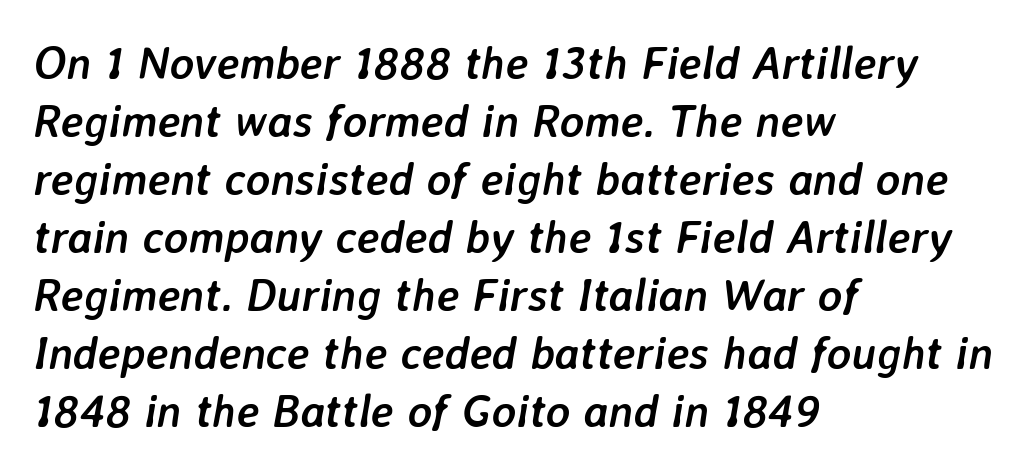
{"italic": "yes", "lean": "right", "slant_degrees": 7, "bold": "yes", "weight": "semibold", "width": "normal", "stroke_contrast": "low", "x_height": "medium", "monospaced": "no", "underline": "no", "align": "left", "line_spacing": "normal", "line_spacing_ratio": 1.26, "letter_spacing": "normal", "letter_spacing_em": 0.0, "glyph_px": 46}
